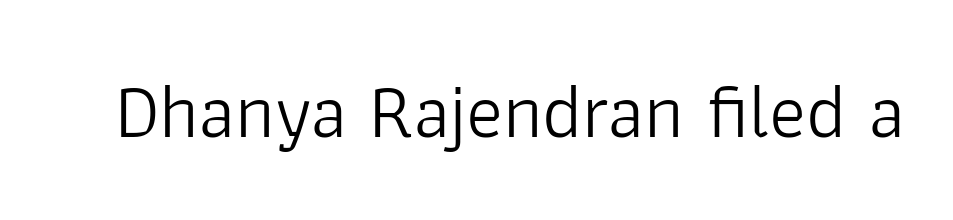
Q: Is the text bold? A: No.
Q: Is the text italic (slanted)? A: No, it is upright.
Q: Is the typeface a serif or a sans-serif typeface? A: Sans-serif.
Q: Is the text underlined? A: No.
Q: Is the spacing between letters normal or unusually wide? A: Normal.
Q: Width (condensed, normal, or wide)? A: Normal.
Q: Stroke contrast? A: Low.
Q: x-height? A: Medium.
Q: Monospaced? A: No.
